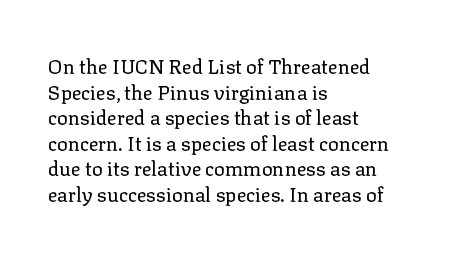
The weight would be labelled regular, book, light, or lighter still. Tall strokes in this sample are plumb rather than angled. These lines stack with their left ends in a neat column. Unmarked baselines from the first word to the last. Regular leading. A typesetter would call this zero additional tracking.
